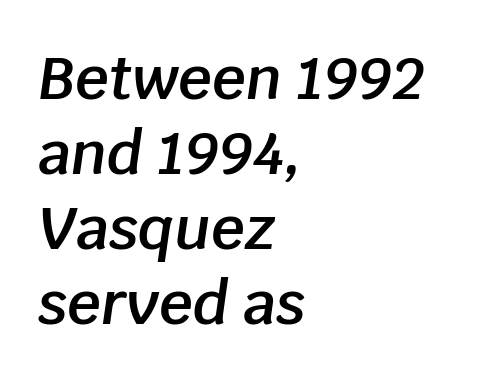
{"italic": "yes", "lean": "right", "slant_degrees": 8, "bold": "semi", "weight": "semibold", "width": "normal", "stroke_contrast": "low", "x_height": "large", "monospaced": "no", "underline": "no", "align": "left", "line_spacing": "normal", "line_spacing_ratio": 1.27, "letter_spacing": "normal", "letter_spacing_em": 0.0, "glyph_px": 59}
